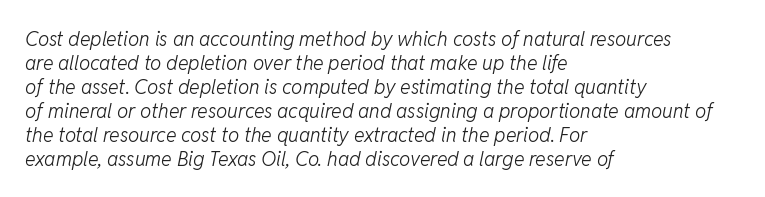
The image shows 20 px text type, italic (leaning right); set left-aligned, line spacing 1.2x, normal letter spacing, not underlined.
